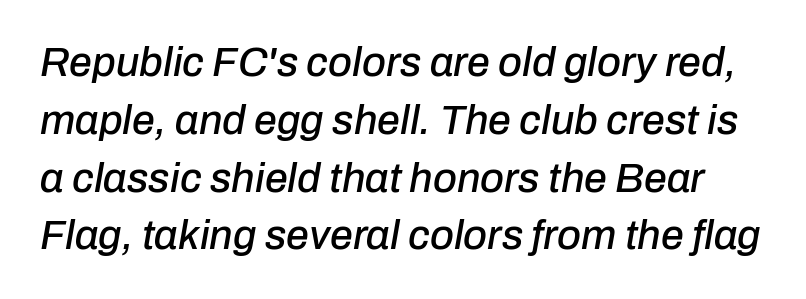
Q: Is the text italic (slanted)? A: Yes, it leans right by about 10 degrees.
Q: Is the text underlined? A: No.
Q: Is the spacing between letters normal or unusually wide? A: Normal.
Q: Is the spacing between lines tight, normal or loose? A: Normal.
Q: Width (condensed, normal, or wide)? A: Normal.
Q: Stroke contrast? A: Low.
Q: x-height? A: Medium.
Q: Monospaced? A: No.
